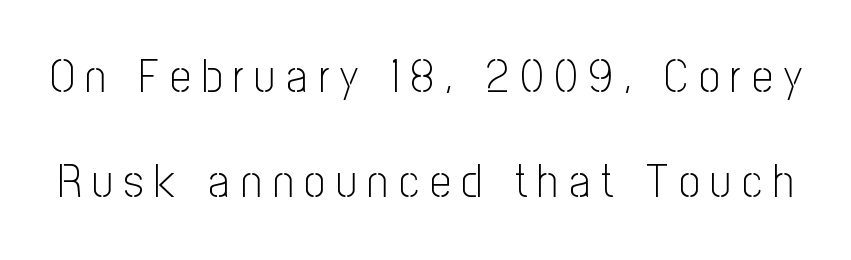
The type family on display is of the sans-serif kind. This is not heavy type; no bold has been used. Characters remain perfectly vertical along every line. The space directly below the letters is spotless. These lines are rendered in a variable-pitch font. The rendering uses a large line-height, opening up the rows.
